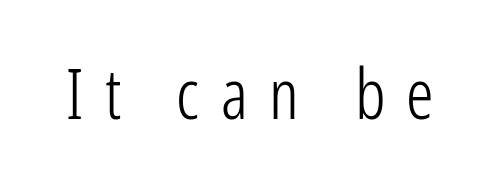
Nothing sits at the stroke ends, so this counts as sans-serif. Stem width sits at or under what a default text font uses. This is roman type, the default non-slanted kind. The letters are spread apart with noticeably loose tracking.
